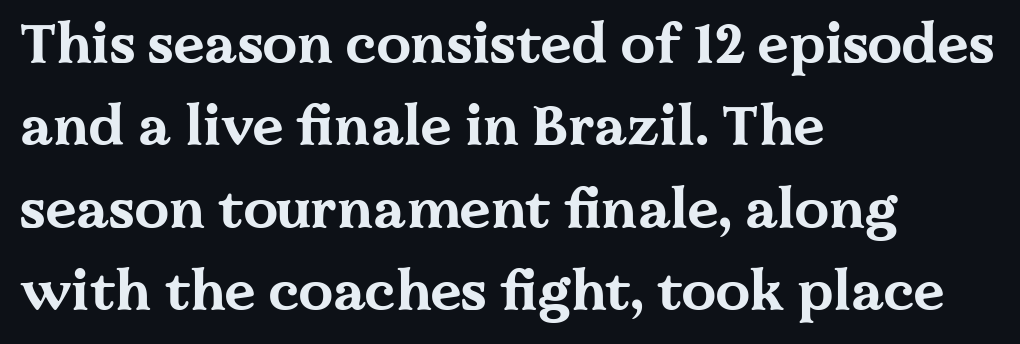
The image shows 55 px bold, wide serif type, upright; set left-aligned, normal line spacing (1.5x), normal letter spacing, not underlined; medium stroke contrast and a medium x-height.
